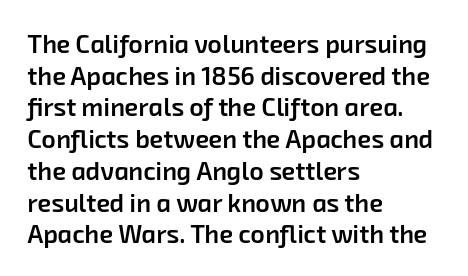
Q: Is the text bold? A: Semi-bold.
Q: Is the text underlined? A: No.
Q: How is the paragraph aligned? A: Left-aligned.
Q: Is the spacing between letters normal or unusually wide? A: Normal.
Q: Is the spacing between lines tight, normal or loose? A: Normal.
